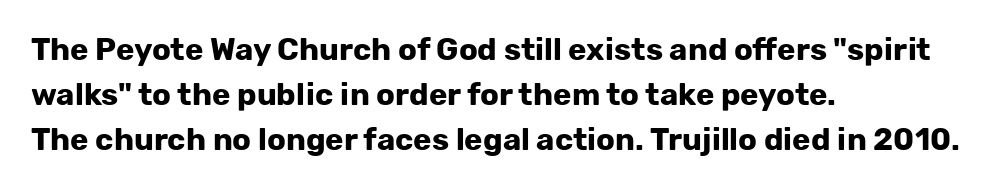
The image shows 31 px bold sans-serif type, upright; set left-aligned, normal line spacing (1.45x), normal letter spacing, not underlined; low stroke contrast and a medium x-height.
